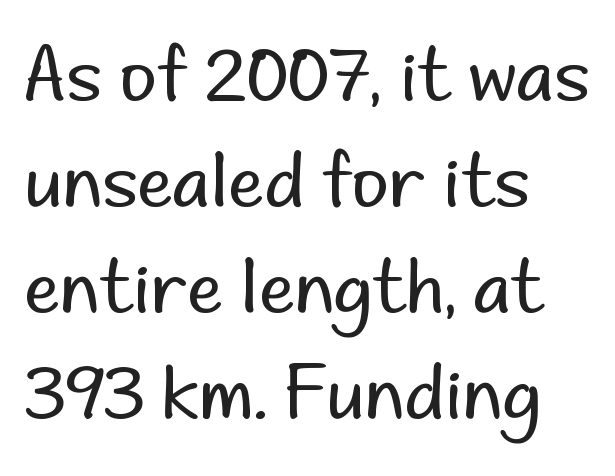
Q: Is the text bold? A: No.
Q: Is the text italic (slanted)? A: No, it is upright.
Q: Is the typeface a serif or a sans-serif typeface? A: Sans-serif.
Q: Is the text underlined? A: No.
Q: How is the paragraph aligned? A: Left-aligned.
Q: Is the spacing between letters normal or unusually wide? A: Normal.
Q: Is the spacing between lines tight, normal or loose? A: Normal.
Q: Width (condensed, normal, or wide)? A: Normal.
Q: Stroke contrast? A: Low.
Q: x-height? A: Small.
Q: Monospaced? A: No.
